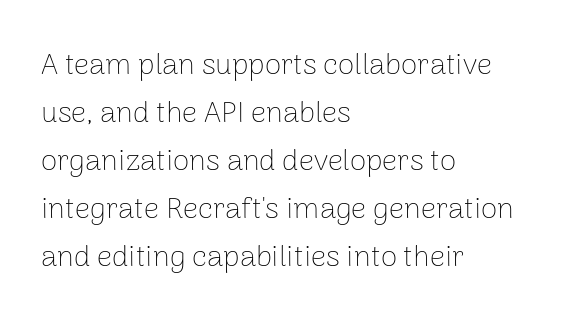
Decoration check: the copy has no underline. Default kerning and tracking; the words read as compact shapes. Typeset ragged right — the left edge is the straight one. Grotesque or geometric, the face here clearly has no serifs.
